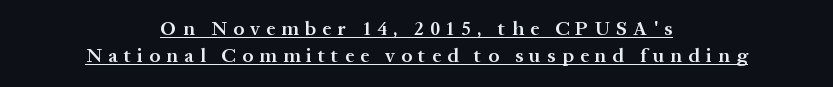
Letter spacing: wide. What's the leading like? Ordinary, nothing unusual. Centered paragraph, ragged on both sides. These characters rest on top of a visible drawn line. A somewhat darkened texture: the type is semibold rather than bold. The type sits square on the baseline with zero lean.
